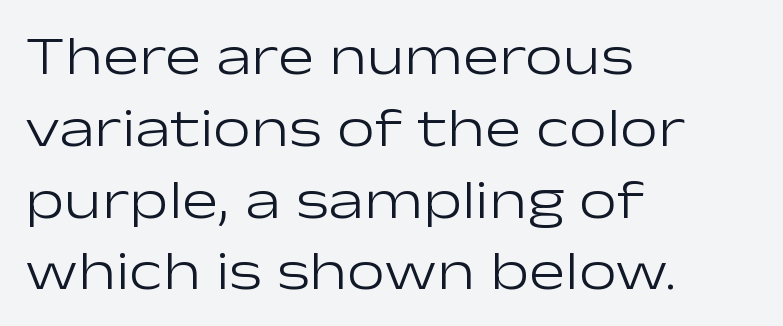
The image shows 54 px light, wide sans-serif type, upright; set left-aligned, normal line spacing (1.33x), normal letter spacing, not underlined; low stroke contrast and a medium x-height.
